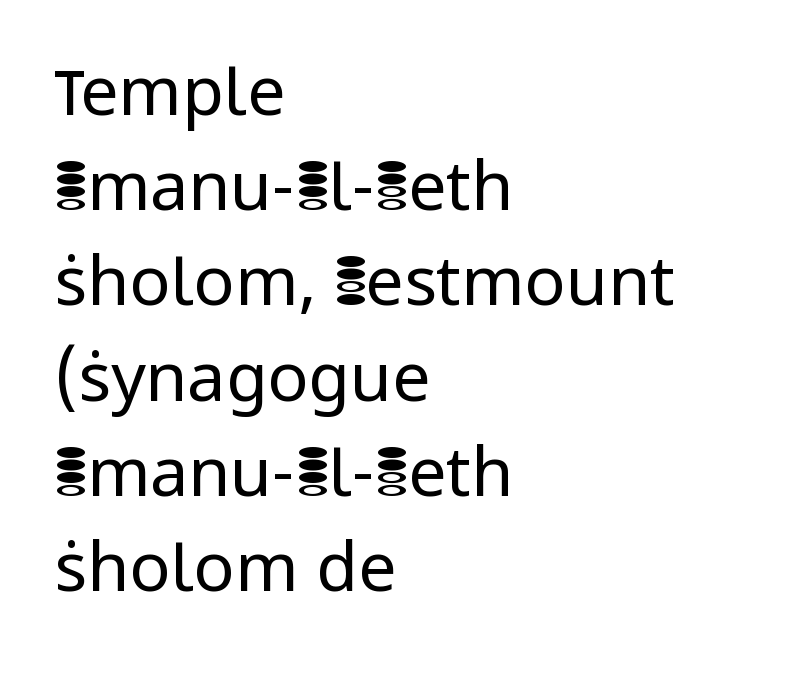
{"serif": "no", "italic": "no", "bold": "no", "weight": "regular", "width": "normal", "stroke_contrast": "low", "x_height": "medium", "monospaced": "no", "underline": "no", "align": "left", "line_spacing": "normal", "line_spacing_ratio": 1.4, "letter_spacing": "normal", "letter_spacing_em": 0.0, "glyph_px": 68}
